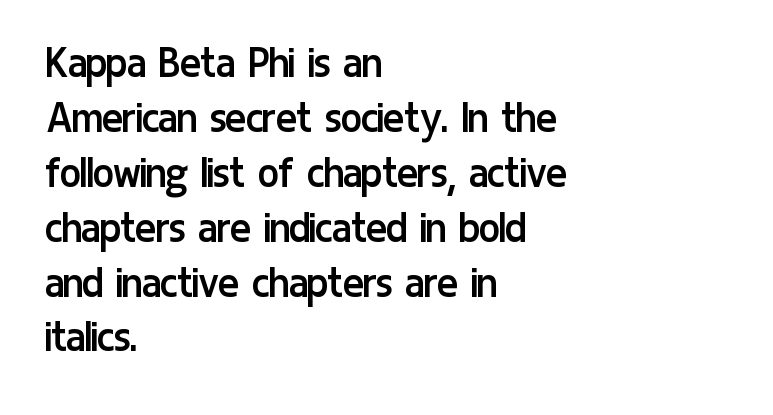
{"serif": "no", "italic": "no", "bold": "no", "weight": "regular", "width": "condensed", "stroke_contrast": "low", "x_height": "medium", "monospaced": "no", "underline": "no", "align": "left", "line_spacing": "tight", "line_spacing_ratio": 1.12, "letter_spacing": "normal", "letter_spacing_em": 0.0, "glyph_px": 49}
